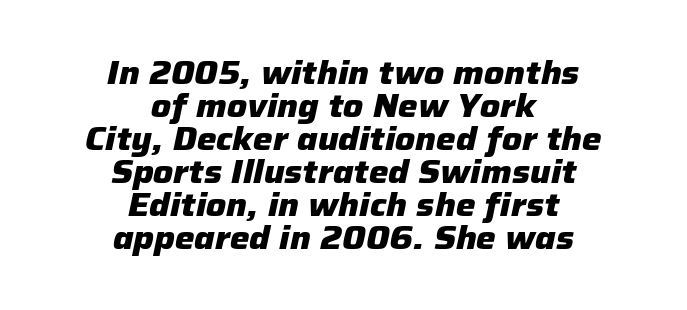
{"italic": "yes", "lean": "right", "slant_degrees": 12, "bold": "yes", "weight": "heavy", "width": "normal", "stroke_contrast": "low", "x_height": "medium", "monospaced": "no", "underline": "no", "align": "center", "line_spacing": "tight", "line_spacing_ratio": 1.0, "letter_spacing": "normal", "letter_spacing_em": 0.0, "glyph_px": 33}
